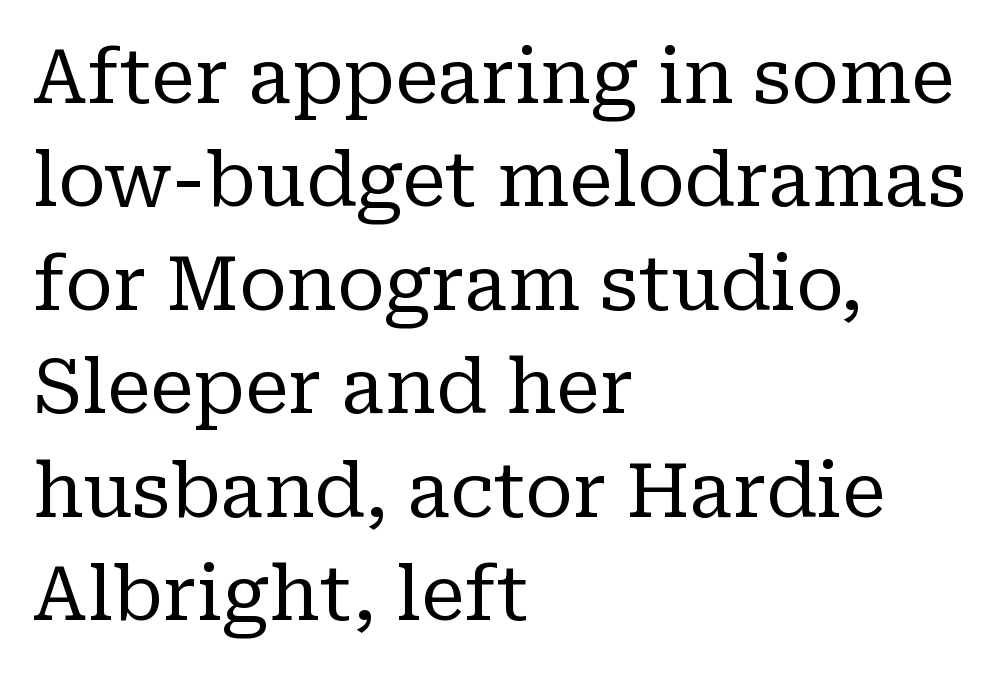
The image shows 75 px regular-weight serif type, upright; set left-aligned, normal line spacing (1.38x), normal letter spacing, not underlined; low stroke contrast and a medium x-height.
